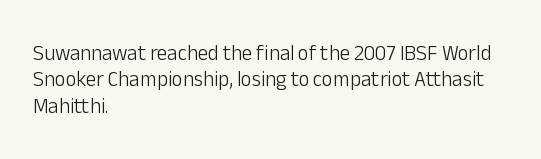
The rendering uses a moderate line-height, typical for paragraphs. Only glyphs here, with clear space below each row. The passage is arranged the way most books set body copy — flush left. Spacing between characters is what you'd get straight out of the box.
